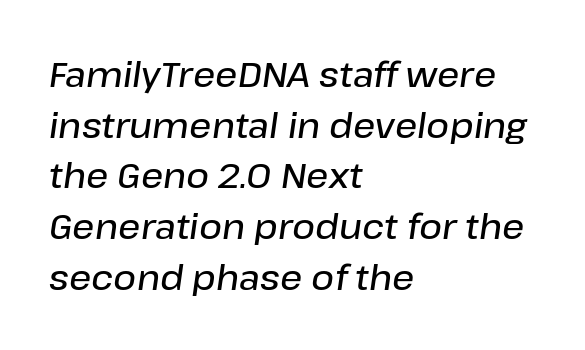
The image shows 35 px semibold type, italic (leaning right); set left-aligned, normal line spacing (1.45x), normal letter spacing, not underlined; low stroke contrast and a medium x-height.
